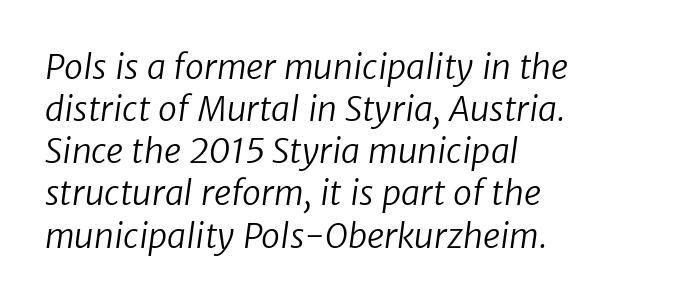
The setting favours the left margin, as ordinary paragraphs usually do. No extra tracking has been applied to these lines. No feet cap the strokes, marking this as sans-serif type. The rendering uses natural spacing where letterforms have individual widths.
